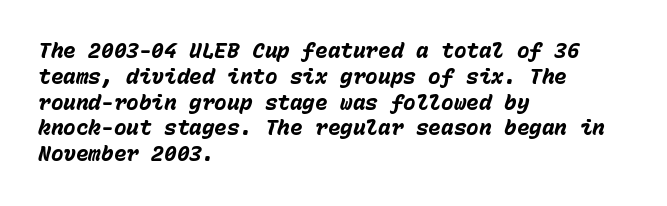
The image shows 21 px bold type, italic (leaning right); set left-aligned, line spacing 1.23x, normal letter spacing, not underlined.
